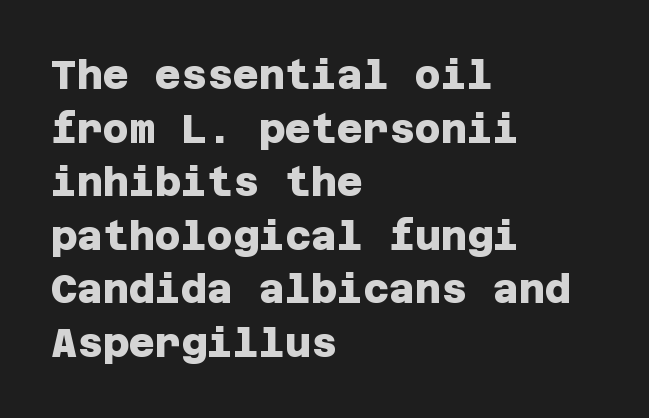
Reading down the column, the eye jumps a familiar distance to each next line. No word sits above an underline. The ragged edge is on the right, which tells us the setting is flush left. Typesetter's note: full bold, strokes at maximum text heaviness. The rendering shows plain stroke endings on the letterforms — a sans-serif design. These lines keep a tight, regular rhythm from letter to letter.
